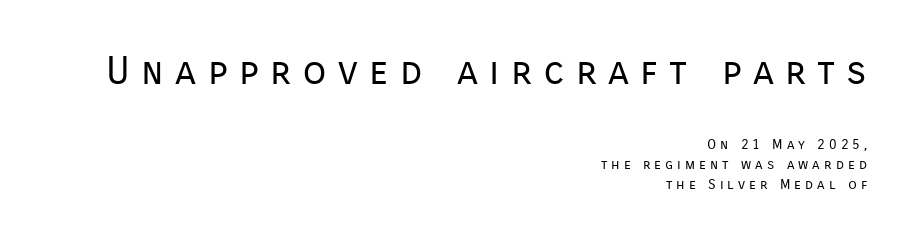
{"serif": "no", "italic": "no", "bold": "no", "weight": "regular", "width": "normal", "stroke_contrast": "low", "x_height": "medium", "monospaced": "no", "underline": "no", "align": "right", "line_spacing": "normal", "line_spacing_ratio": 1.45, "letter_spacing": "wide", "letter_spacing_em": 0.29, "larger_block": "first", "size_ratio": 2.79, "glyph_px": 39}
